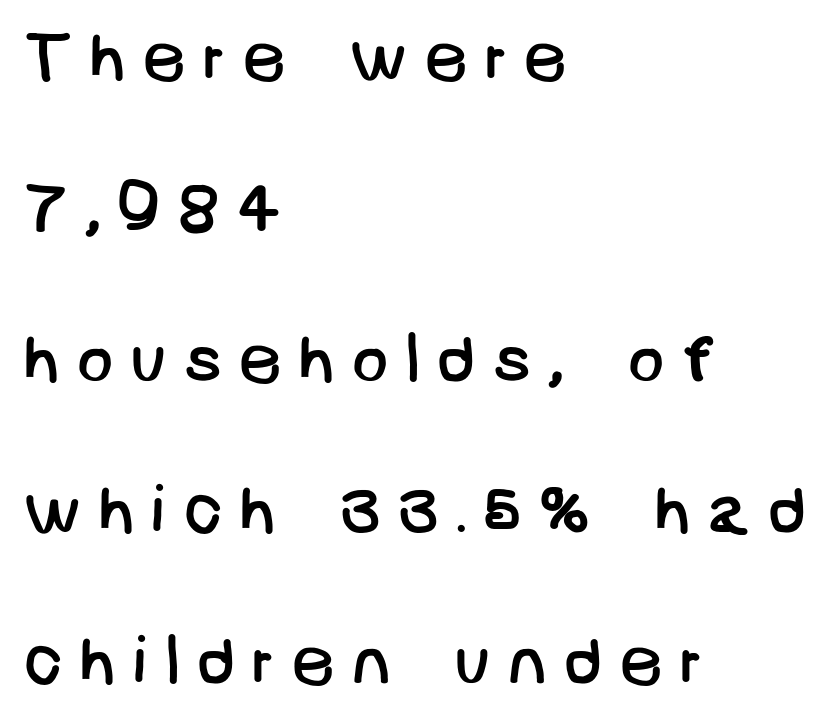
Q: Is the text bold? A: No.
Q: Is the typeface a serif or a sans-serif typeface? A: Sans-serif.
Q: Is the text underlined? A: No.
Q: How is the paragraph aligned? A: Left-aligned.
Q: Is the spacing between letters normal or unusually wide? A: Unusually wide.
Q: Is the spacing between lines tight, normal or loose? A: Loose.
Q: Width (condensed, normal, or wide)? A: Normal.
Q: Stroke contrast? A: Low.
Q: x-height? A: Large.
